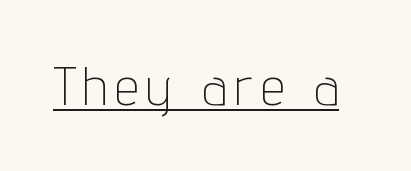
Q: Is the text bold? A: No.
Q: Is the text italic (slanted)? A: No, it is upright.
Q: Is the typeface a serif or a sans-serif typeface? A: Sans-serif.
Q: Is the text underlined? A: Yes.
Q: Width (condensed, normal, or wide)? A: Condensed.
Q: Stroke contrast? A: Low.
Q: x-height? A: Medium.
Q: Monospaced? A: No.
